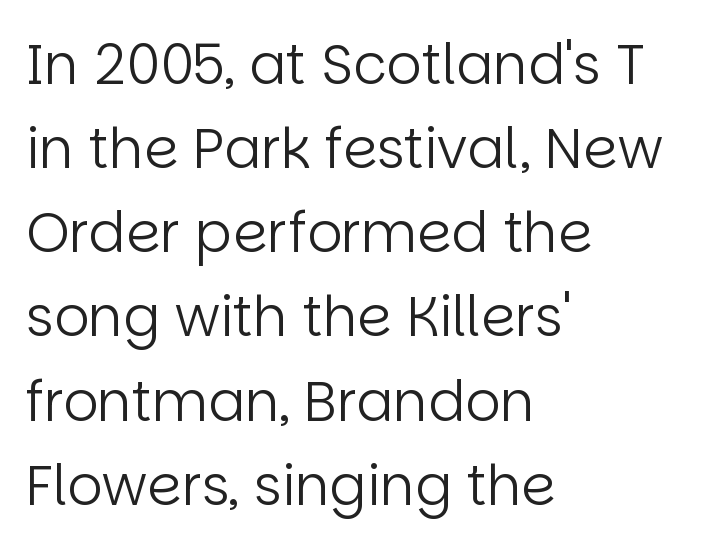
{"serif": "no", "italic": "no", "bold": "no", "weight": "regular", "width": "normal", "stroke_contrast": "low", "x_height": "large", "monospaced": "no", "underline": "no", "align": "left", "line_spacing": "normal", "line_spacing_ratio": 1.53, "letter_spacing": "normal", "letter_spacing_em": 0.0, "glyph_px": 55}
